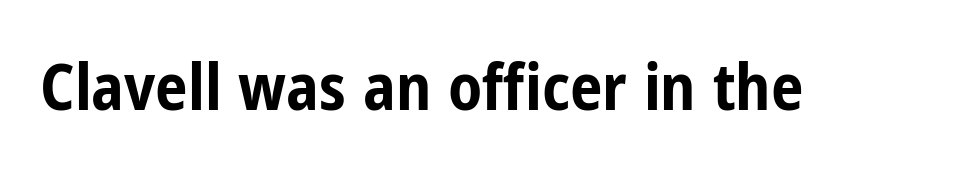
The image shows 65 px bold, condensed sans-serif type, upright; set normal letter spacing, not underlined; low stroke contrast and a medium x-height.
